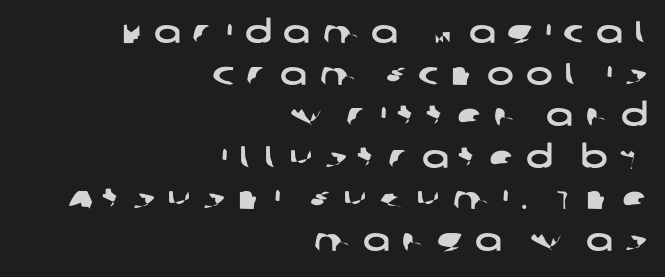
{"serif": "no", "width": "wide", "stroke_contrast": "low", "x_height": "large", "monospaced": "no", "underline": "no", "align": "right", "line_spacing": "normal", "line_spacing_ratio": 1.3, "letter_spacing": "wide", "letter_spacing_em": 0.37, "glyph_px": 32}
